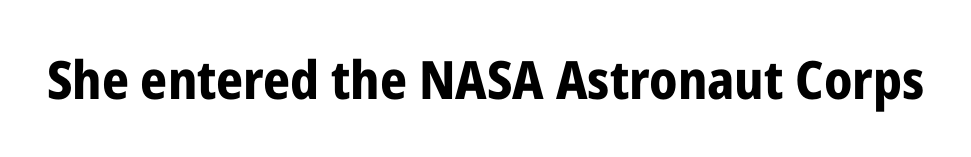
A sans-serif font was chosen for this passage. The face used here is proportionally spaced, like ordinary book or web type. The baseline area is clear. The sample has been set heavy, in full bold.
